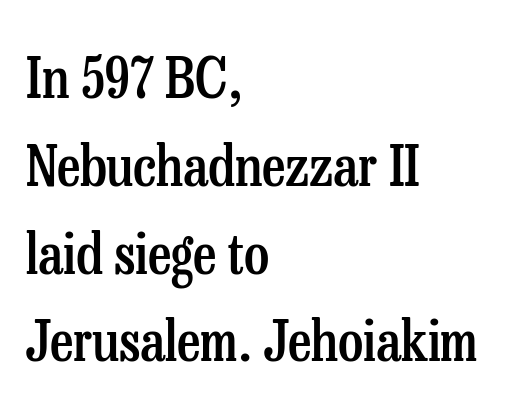
Q: Is the text bold? A: Semi-bold.
Q: Is the text italic (slanted)? A: No, it is upright.
Q: Is the typeface a serif or a sans-serif typeface? A: Serif.
Q: Is the text underlined? A: No.
Q: How is the paragraph aligned? A: Left-aligned.
Q: Is the spacing between letters normal or unusually wide? A: Normal.
Q: Is the spacing between lines tight, normal or loose? A: Normal.
Q: Width (condensed, normal, or wide)? A: Condensed.
Q: Stroke contrast? A: Low.
Q: x-height? A: Medium.
Q: Monospaced? A: No.
